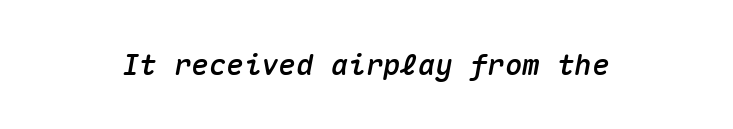
The horizontal fit of the characters is conventional and even. Nobody drew a line under any word here. You can tell it's italic because the verticals aren't actually vertical. This sample has the even, mechanical cadence of fixed-width lettering.
